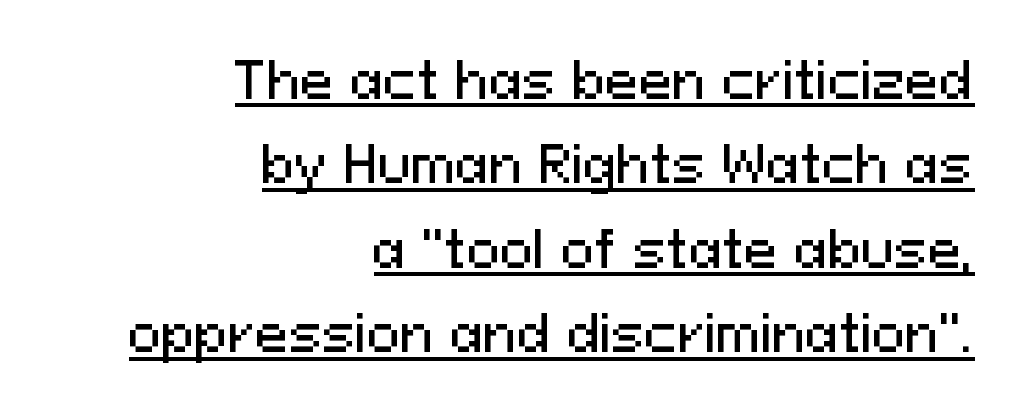
{"serif": "no", "italic": "no", "width": "normal", "stroke_contrast": "medium", "x_height": "medium", "monospaced": "no", "underline": "yes", "align": "right", "line_spacing": "normal", "line_spacing_ratio": 1.69, "letter_spacing": "normal", "letter_spacing_em": 0.0, "glyph_px": 50}
